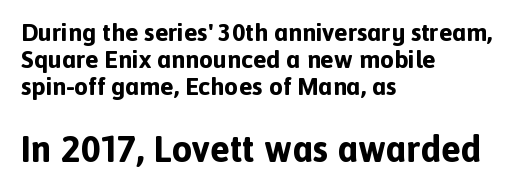
The image shows 37 px bold sans-serif type, upright; set left-aligned, tight line spacing (1.09x), normal letter spacing, not underlined; the second (bottom) block is 1.48x larger; a medium x-height.
